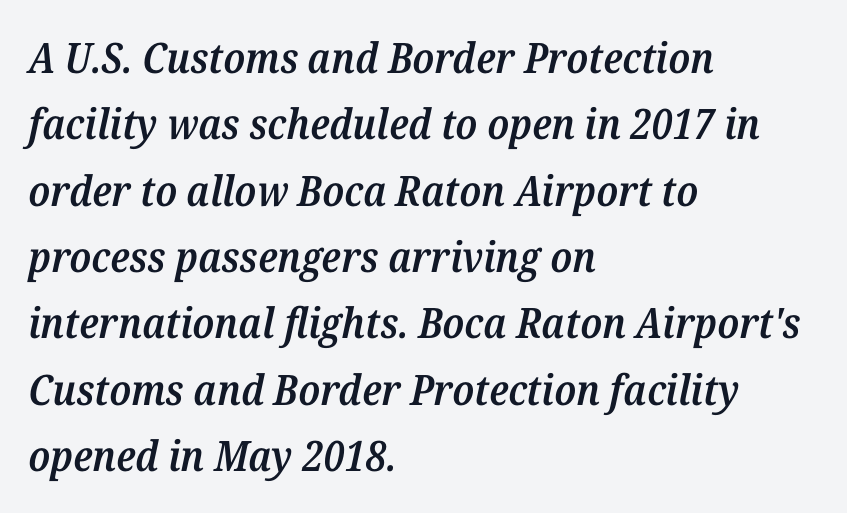
{"serif": "yes", "italic": "yes", "lean": "right", "slant_degrees": 12, "bold": "semi", "weight": "semibold", "width": "normal", "stroke_contrast": "medium", "x_height": "medium", "monospaced": "no", "underline": "no", "align": "left", "line_spacing": "normal", "line_spacing_ratio": 1.58, "letter_spacing": "normal", "letter_spacing_em": 0.0, "glyph_px": 42}
